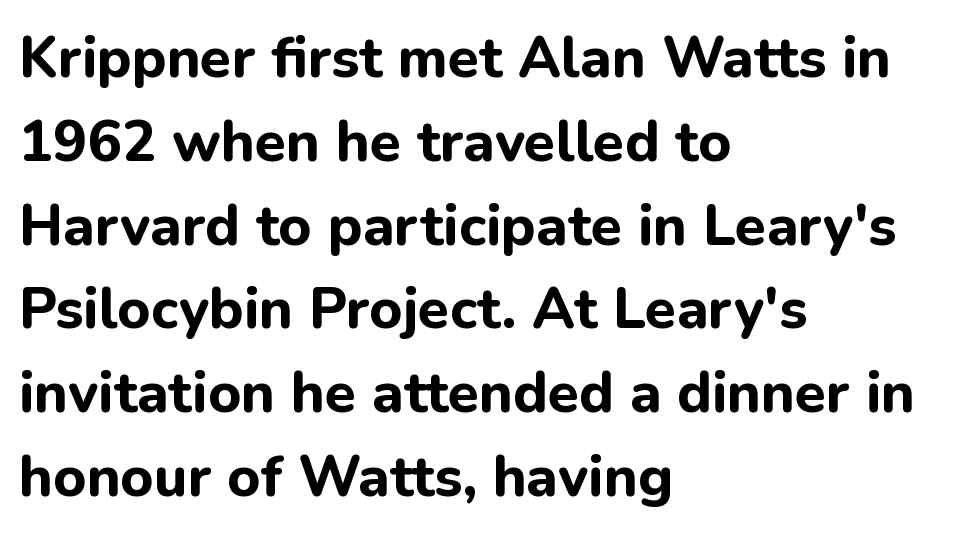
{"serif": "no", "italic": "no", "bold": "yes", "weight": "bold", "width": "normal", "stroke_contrast": "low", "x_height": "medium", "monospaced": "no", "underline": "no", "align": "left", "line_spacing": "normal", "line_spacing_ratio": 1.47, "letter_spacing": "normal", "letter_spacing_em": 0.0, "glyph_px": 57}
